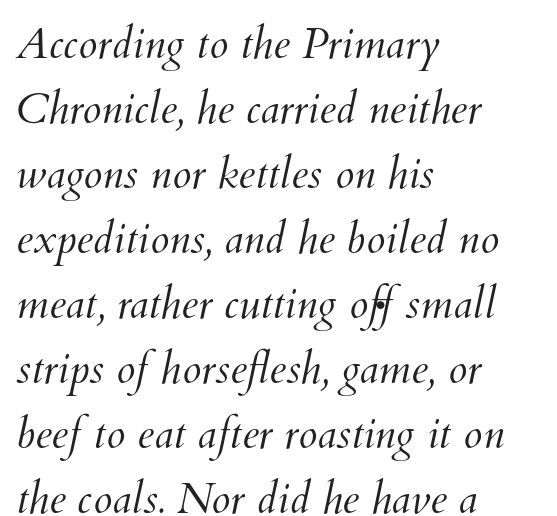
Q: Is the text bold? A: No.
Q: Is the text underlined? A: No.
Q: How is the paragraph aligned? A: Left-aligned.
Q: Is the spacing between letters normal or unusually wide? A: Normal.
Q: Is the spacing between lines tight, normal or loose? A: Normal.
Q: Width (condensed, normal, or wide)? A: Normal.
Q: Stroke contrast? A: Medium.
Q: x-height? A: Small.
Q: Monospaced? A: No.
